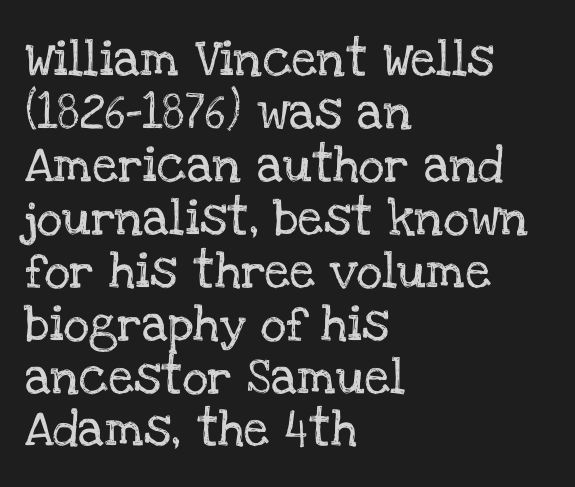
{"serif": "yes", "italic": "no", "width": "normal", "stroke_contrast": "low", "x_height": "large", "monospaced": "no", "underline": "no", "align": "left", "line_spacing": "normal", "line_spacing_ratio": 1.47, "letter_spacing": "normal", "letter_spacing_em": 0.0, "glyph_px": 36}
